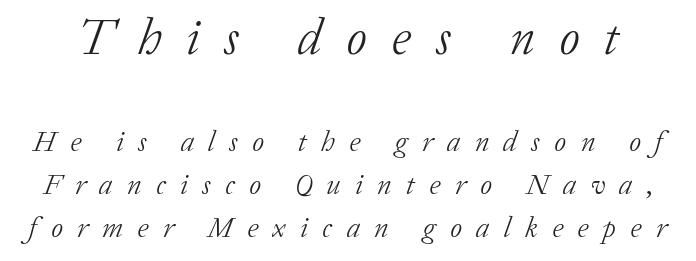
The image shows 50 px light serif type, italic (leaning right); set normal line spacing (1.47x), unusually wide letter spacing (+0.49 em), not underlined; the first (top) block is 1.72x larger; low stroke contrast and a medium x-height.
